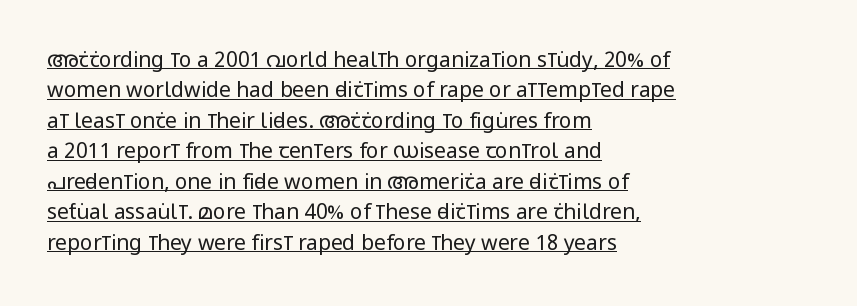
{"italic": "no", "bold": "no", "underline": "yes", "align": "left", "line_spacing": "normal", "line_spacing_ratio": 1.45, "letter_spacing": "normal", "letter_spacing_em": 0.0, "glyph_px": 21}
